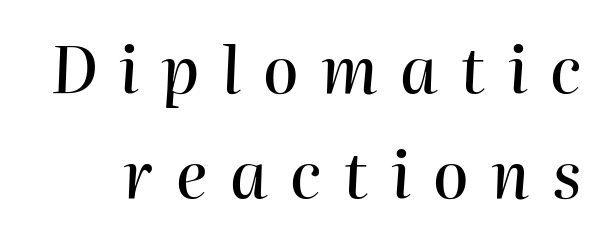
Proportional: the letters do not fall into vertical columns. One glance says typical: line gaps are just what's usual. The space directly below the letters is spotless. The text carries the slant typical of an italic or oblique font. The letters are spread apart with noticeably loose tracking.
